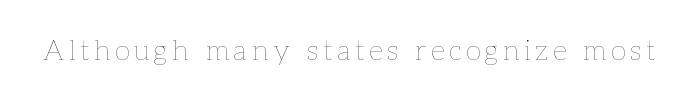
Style check: upright. Looks like regular typesetting: each glyph gets only the width it needs. The space beneath each line is pristine and unruled. This is not heavy type; no bold has been used.
